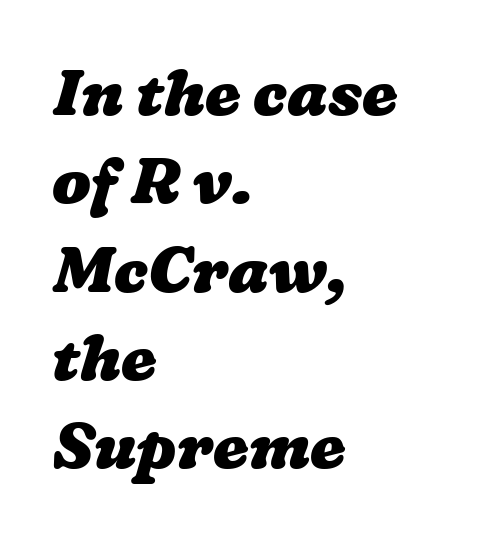
{"bold": "yes", "weight": "heavy", "width": "wide", "stroke_contrast": "low", "x_height": "medium", "monospaced": "no", "underline": "no", "align": "left", "line_spacing": "normal", "line_spacing_ratio": 1.38, "letter_spacing": "normal", "letter_spacing_em": 0.0, "glyph_px": 64}
